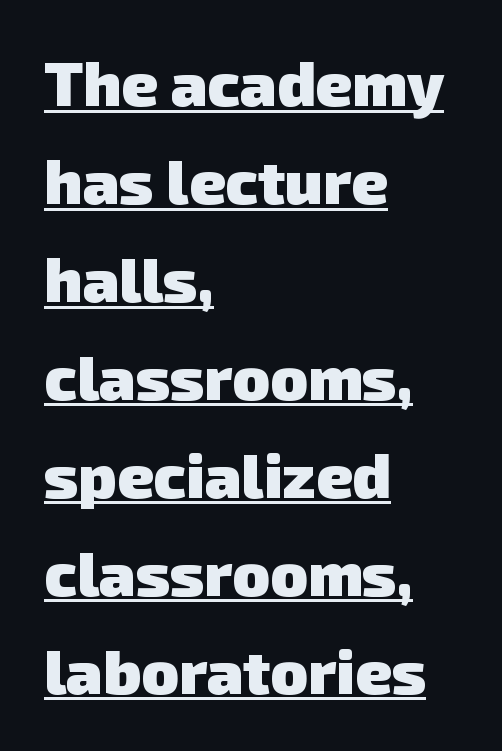
Vertical spacing — default. The lines in this sample share a left origin and differ only in where they stop. Weight check: bold — yes, fully. The designer went with a sans here, leaving each stem footless. Tracking here is standard; glyphs follow each other at the usual distance.
